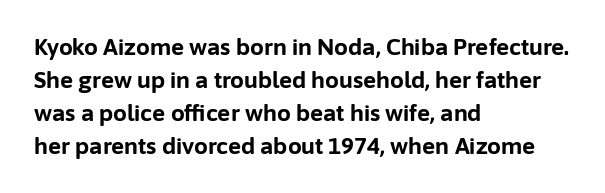
The image shows 22 px bold type, upright; set left-aligned, normal line spacing (1.5x), normal letter spacing, not underlined.
